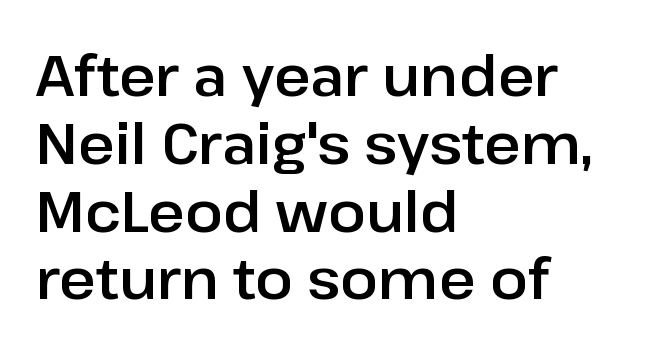
Q: Is the text italic (slanted)? A: No, it is upright.
Q: Is the typeface a serif or a sans-serif typeface? A: Sans-serif.
Q: Is the text underlined? A: No.
Q: How is the paragraph aligned? A: Left-aligned.
Q: Is the spacing between letters normal or unusually wide? A: Normal.
Q: Width (condensed, normal, or wide)? A: Normal.
Q: Stroke contrast? A: Low.
Q: x-height? A: Medium.
Q: Monospaced? A: No.
